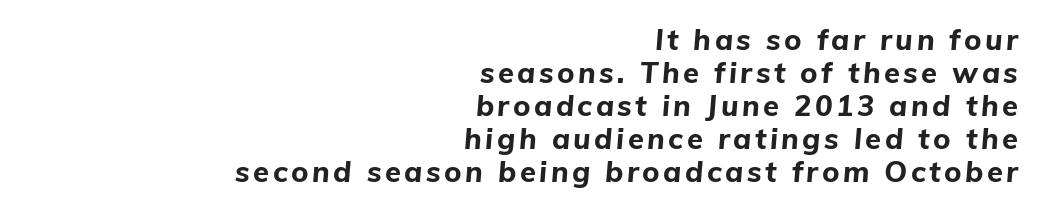
The sample has been set heavy, in full bold. The specimen reads as italic at a glance. The passage shown is typed in a proportional face where columns would drift. The rendering anchors every line to the right-hand side. A clean baseline with only descenders dipping below it.
